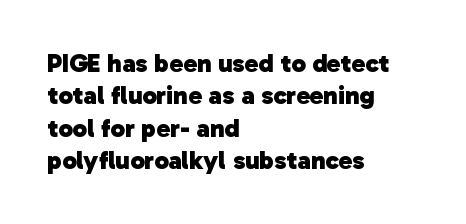
Q: Is the text bold? A: Yes.
Q: Is the text underlined? A: No.
Q: How is the paragraph aligned? A: Left-aligned.
Q: Is the spacing between letters normal or unusually wide? A: Normal.
Q: Is the spacing between lines tight, normal or loose? A: Normal.
